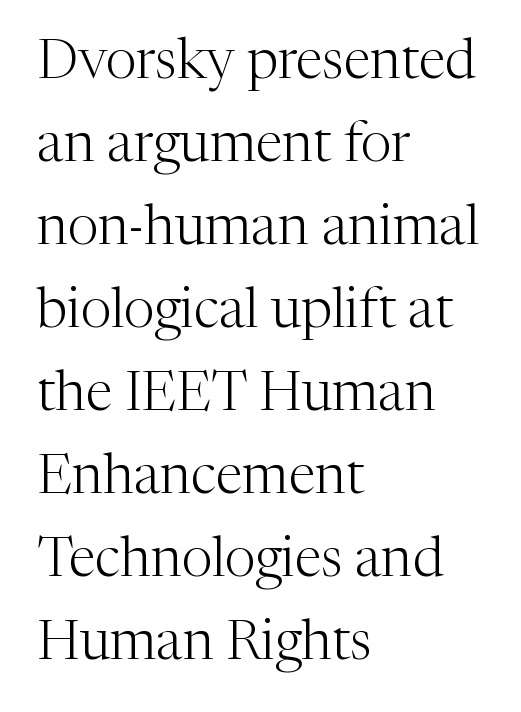
Left-aligned paragraph, ragged on the right. Do the characters align in a grid? No, the font is proportional. A bare baseline throughout the passage. This rendering employs a face with finishing strokes, i.e., a serif.
